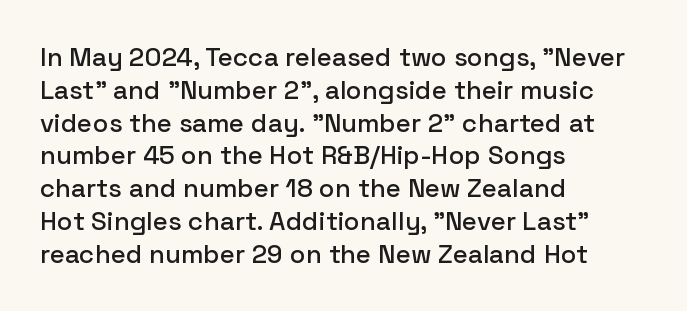
The image shows 26 px text type, upright; set left-aligned, normal line spacing (1.26x), normal letter spacing, not underlined.
